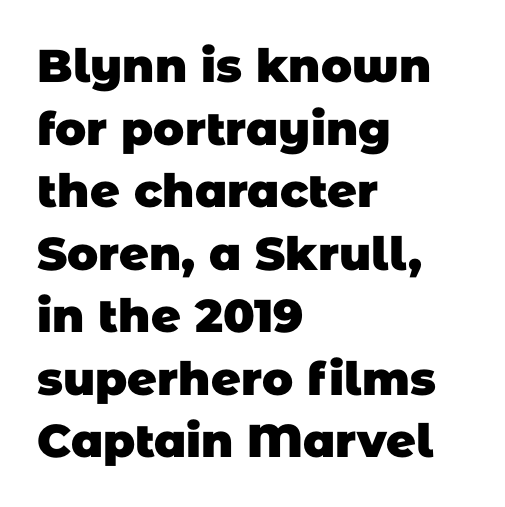
Q: Is the text bold? A: Yes.
Q: Is the typeface a serif or a sans-serif typeface? A: Sans-serif.
Q: Is the text underlined? A: No.
Q: How is the paragraph aligned? A: Left-aligned.
Q: Is the spacing between letters normal or unusually wide? A: Normal.
Q: Is the spacing between lines tight, normal or loose? A: Normal.
Q: Width (condensed, normal, or wide)? A: Normal.
Q: Stroke contrast? A: Low.
Q: x-height? A: Large.
Q: Monospaced? A: No.
